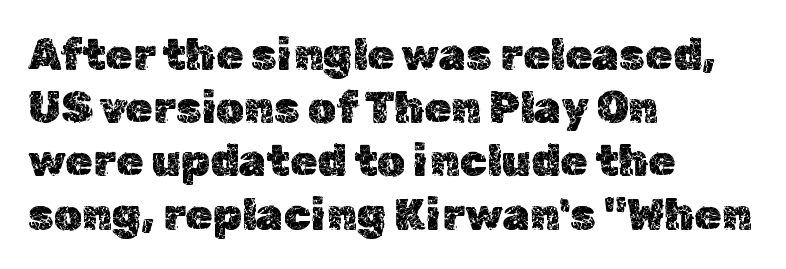
{"italic": "no", "width": "normal", "x_height": "medium", "monospaced": "no", "underline": "no", "align": "left", "line_spacing_ratio": 1.21, "letter_spacing": "normal", "letter_spacing_em": 0.0, "glyph_px": 44}
